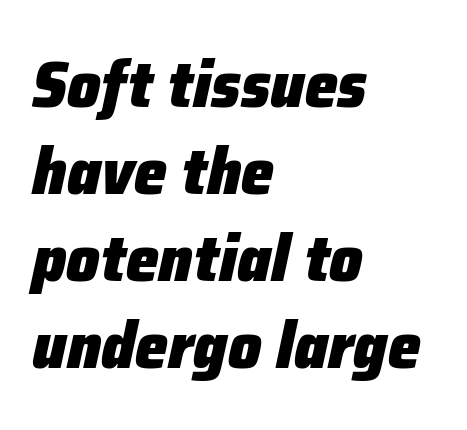
The image shows 66 px heavy type, italic (leaning right); set left-aligned, normal line spacing (1.32x), normal letter spacing, not underlined; low stroke contrast and a medium x-height.
